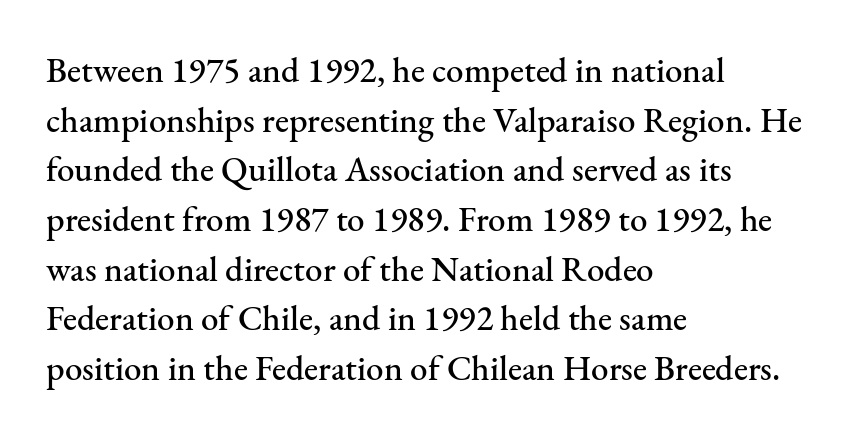
Nope, not italic — everything's standing straight. Characters follow at the spacing the type designer built in. Normally led — the rows are evenly, conventionally spaced. The ragged edge is on the right, which tells us the setting is flush left. Each row of text sits above clean, open space.
